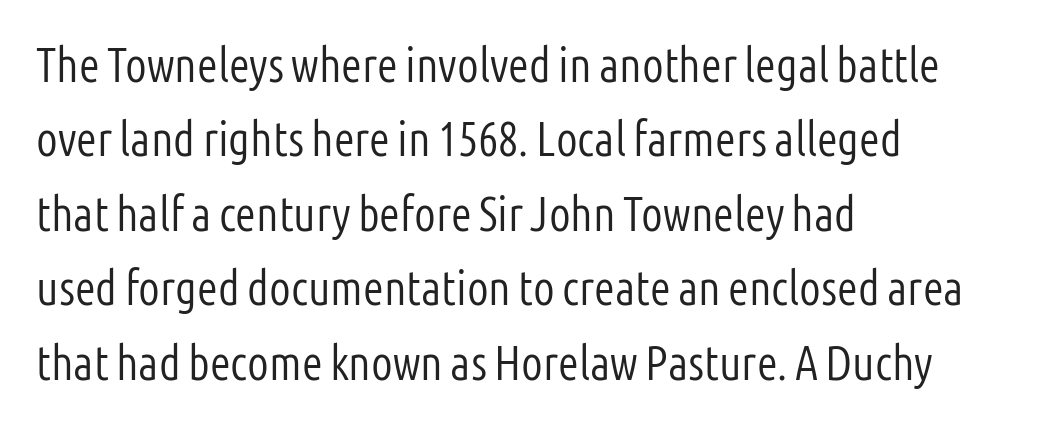
{"serif": "no", "italic": "no", "bold": "no", "weight": "light", "width": "condensed", "stroke_contrast": "low", "x_height": "medium", "monospaced": "no", "underline": "no", "align": "left", "line_spacing": "normal", "line_spacing_ratio": 1.55, "letter_spacing": "normal", "letter_spacing_em": 0.0, "glyph_px": 48}
